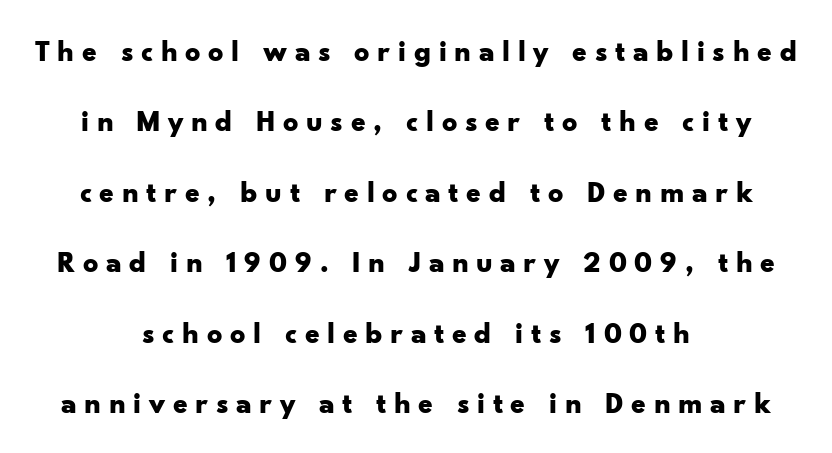
Q: Is the text bold? A: Yes.
Q: Is the text italic (slanted)? A: No, it is upright.
Q: Is the typeface a serif or a sans-serif typeface? A: Sans-serif.
Q: Is the text underlined? A: No.
Q: How is the paragraph aligned? A: Centered.
Q: Is the spacing between letters normal or unusually wide? A: Unusually wide.
Q: Is the spacing between lines tight, normal or loose? A: Loose.
Q: Width (condensed, normal, or wide)? A: Wide.
Q: Stroke contrast? A: Low.
Q: x-height? A: Small.
Q: Monospaced? A: No.
